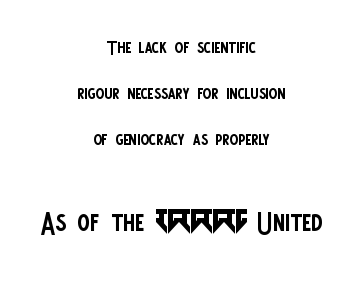
{"serif": "no", "italic": "no", "bold": "no", "weight": "regular", "width": "condensed", "stroke_contrast": "low", "x_height": "large", "monospaced": "no", "underline": "no", "align": "center", "line_spacing_ratio": 1.85, "letter_spacing": "normal", "letter_spacing_em": 0.0, "larger_block": "second", "size_ratio": 1.52, "glyph_px": 38}
